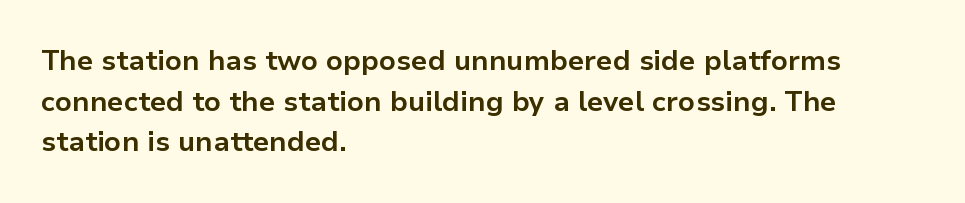
These lines are composed in type without serifs. Between one letter and the next there's only the usual sliver of space. A typesetter would call this proportional, since set widths differ per character. Regular leading. The strip under each line holds only bare page.
